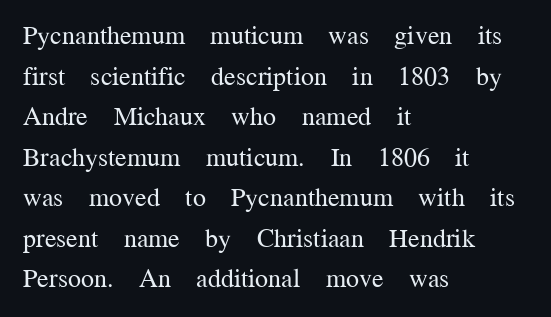
The zone under the glyphs is completely vacant. Letters have the restrained weight of plain body copy at most. Line beginnings align vertically; line endings do not. The gaps between neighbouring characters are ordinary and unremarkable.
